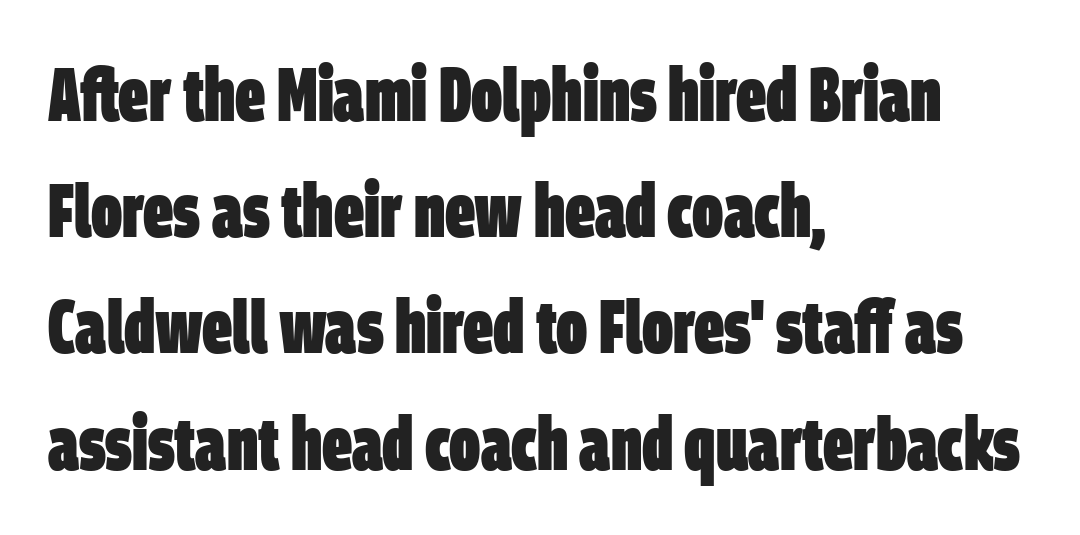
The rendering keeps characters at their native spacing. Alignment: flush left. Look at the bottom of the vertical strokes: they stop flat, with no serifs. Summary of weight: heavy, a full bold. These lines are rendered in a variable-pitch font.
